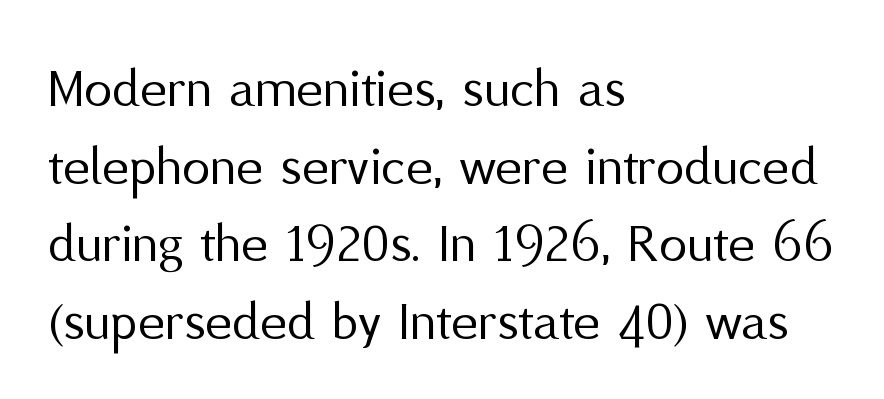
{"serif": "no", "italic": "no", "bold": "no", "weight": "regular", "width": "normal", "stroke_contrast": "medium", "x_height": "medium", "monospaced": "no", "underline": "no", "align": "left", "line_spacing": "normal", "line_spacing_ratio": 1.36, "letter_spacing": "normal", "letter_spacing_em": 0.0, "glyph_px": 57}
